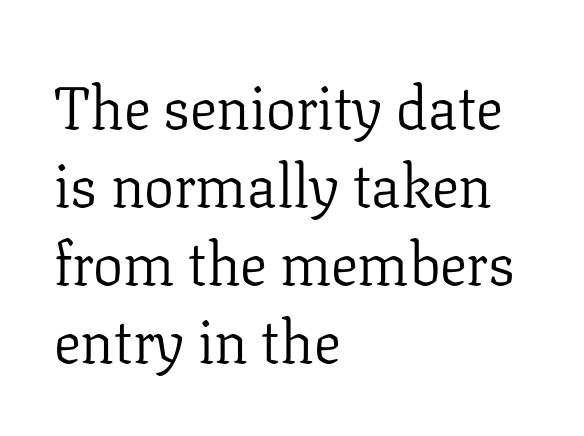
The image shows 60 px light serif type, upright; set left-aligned, normal line spacing (1.3x), normal letter spacing, not underlined; low stroke contrast and a medium x-height.
